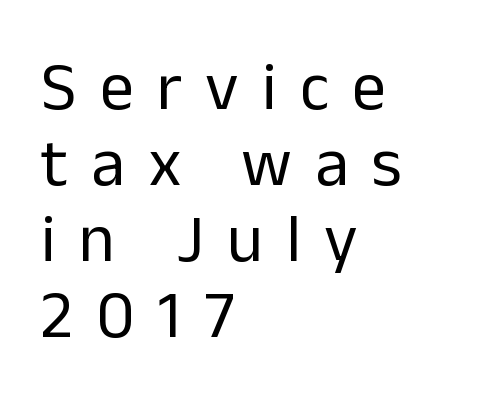
The image shows 68 px regular-weight sans-serif type, upright; set left-aligned, tight line spacing (1.12x), unusually wide letter spacing (+0.34 em), not underlined; low stroke contrast and a medium x-height.
